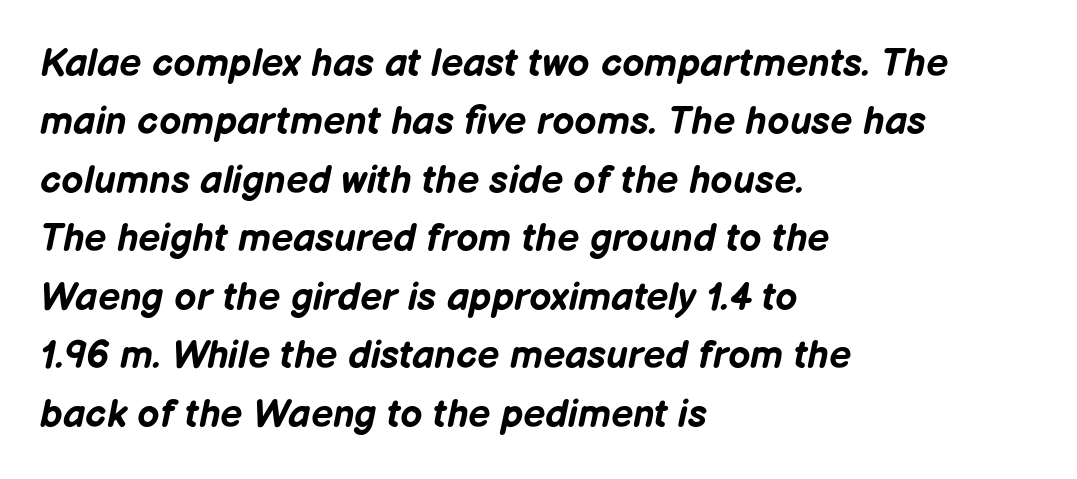
The image shows 39 px bold type, italic (leaning right); set left-aligned, normal line spacing (1.5x), normal letter spacing, not underlined; low stroke contrast and a medium x-height.
